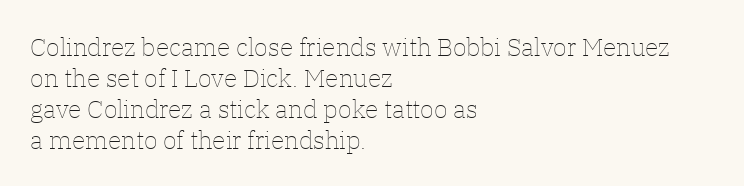
{"italic": "no", "bold": "no", "underline": "no", "align": "left", "line_spacing_ratio": 1.24, "letter_spacing": "normal", "letter_spacing_em": 0.0, "glyph_px": 25}
